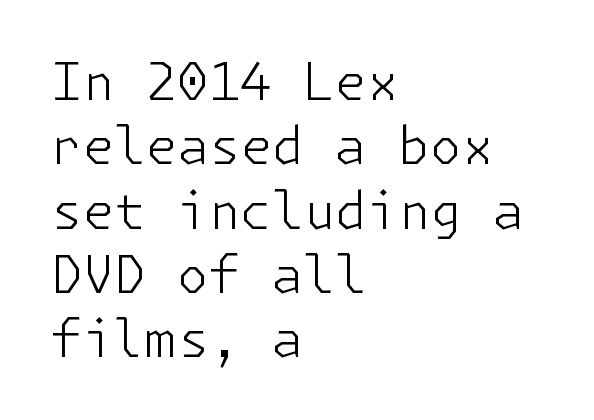
The image shows 51 px light sans-serif type, upright; set left-aligned, normal line spacing (1.26x), normal letter spacing, not underlined; low stroke contrast and a medium x-height.
